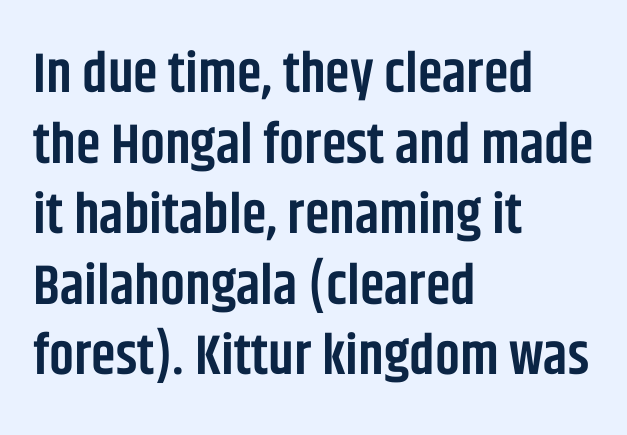
{"serif": "no", "italic": "no", "bold": "semi", "weight": "semibold", "width": "condensed", "stroke_contrast": "low", "x_height": "large", "monospaced": "no", "underline": "no", "align": "left", "line_spacing": "normal", "line_spacing_ratio": 1.26, "letter_spacing": "normal", "letter_spacing_em": 0.0, "glyph_px": 56}
